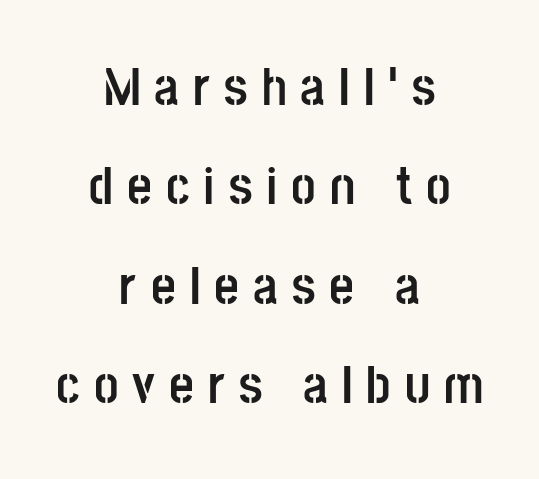
The image shows 54 px semibold, condensed sans-serif type, upright; set centered, line spacing 1.84x, unusually wide letter spacing (+0.26 em), not underlined; low stroke contrast and a large x-height.
